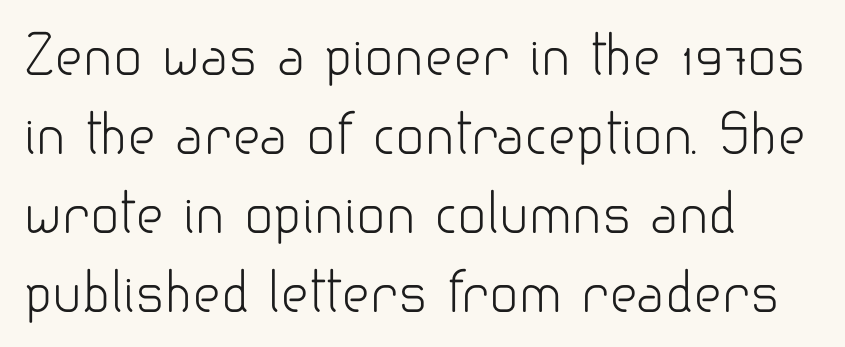
The designer left line spacing at the default. Stroke thickness stays within the range of a standard reading face or lighter. The face used here is rendered with its standard letterfit. The compositor pushed each line to the left boundary.
